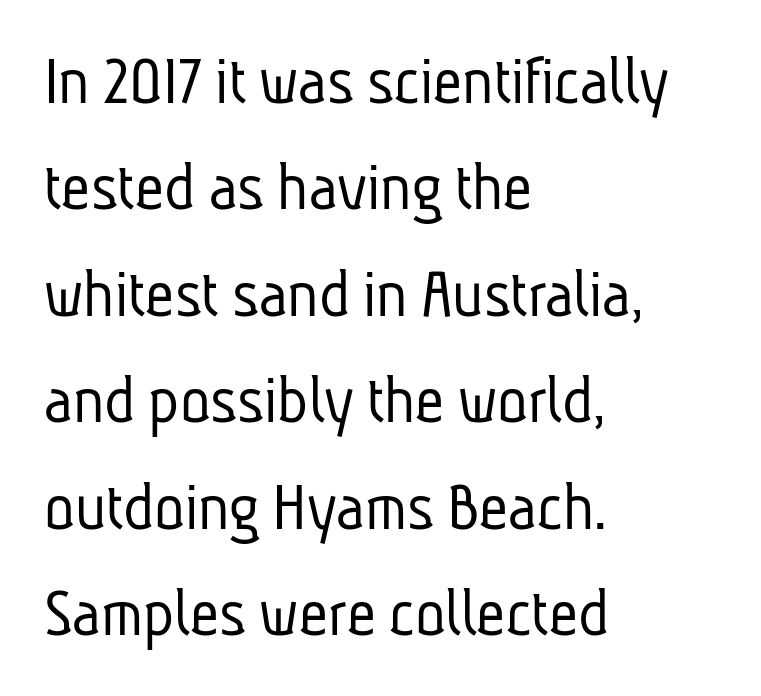
Q: Is the text bold? A: No.
Q: Is the typeface a serif or a sans-serif typeface? A: Sans-serif.
Q: Is the text underlined? A: No.
Q: How is the paragraph aligned? A: Left-aligned.
Q: Is the spacing between letters normal or unusually wide? A: Normal.
Q: Is the spacing between lines tight, normal or loose? A: Normal.
Q: Width (condensed, normal, or wide)? A: Condensed.
Q: Stroke contrast? A: Low.
Q: x-height? A: Medium.
Q: Monospaced? A: No.
